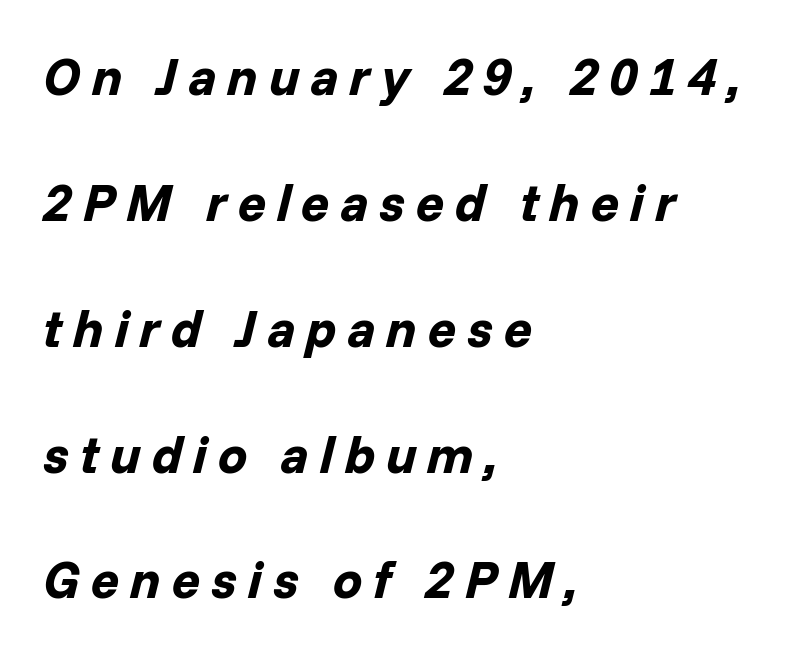
The image shows 52 px bold type, italic (leaning right); set left-aligned, loose line spacing (2.42x), unusually wide letter spacing (+0.21 em), not underlined; low stroke contrast and a medium x-height.
